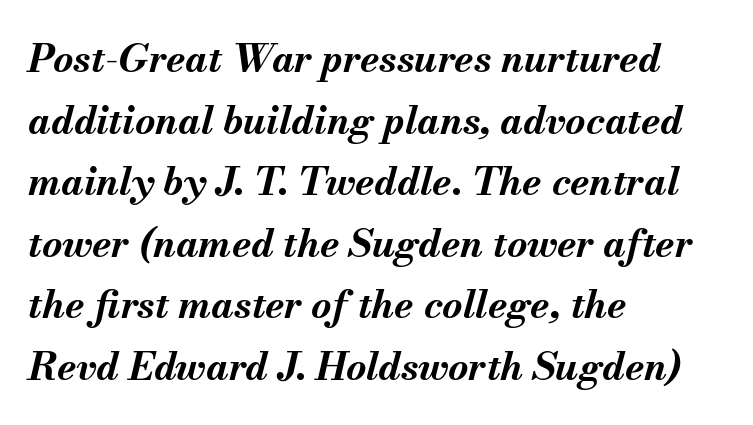
The image shows 39 px bold type, italic (leaning right); set left-aligned, normal line spacing (1.58x), normal letter spacing, not underlined; medium stroke contrast and a small x-height.
